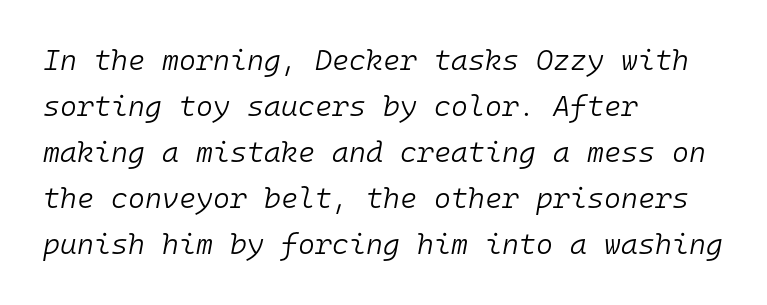
The image shows 29 px light type, italic (leaning right), monospaced; set left-aligned, normal line spacing (1.59x), normal letter spacing, not underlined; low stroke contrast and a medium x-height.
